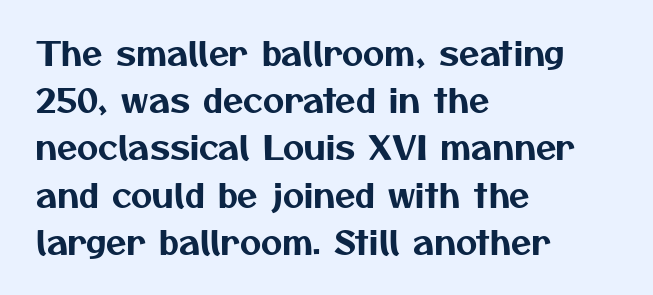
Q: Is the typeface a serif or a sans-serif typeface? A: Sans-serif.
Q: Is the text underlined? A: No.
Q: How is the paragraph aligned? A: Left-aligned.
Q: Is the spacing between letters normal or unusually wide? A: Normal.
Q: Is the spacing between lines tight, normal or loose? A: Normal.
Q: Width (condensed, normal, or wide)? A: Normal.
Q: Stroke contrast? A: Medium.
Q: x-height? A: Medium.
Q: Monospaced? A: No.
